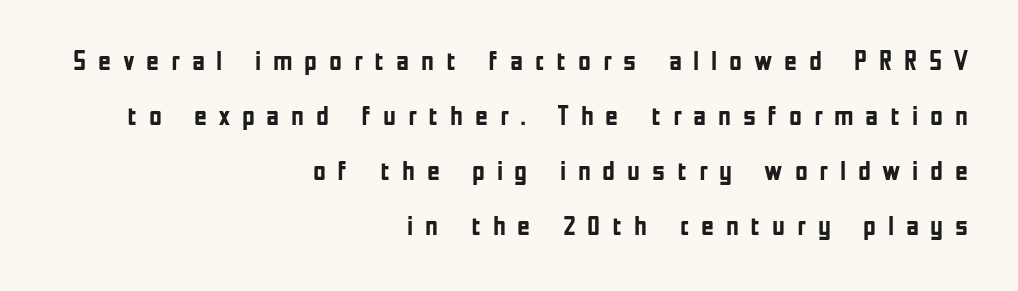
Tracking here is generous; glyphs stand well apart from one another. Line endings align vertically; line beginnings do not. Does the type have serifs? No, each stem ends abruptly. Is the type bold? Yes — the strokes are clearly thick and heavy.
